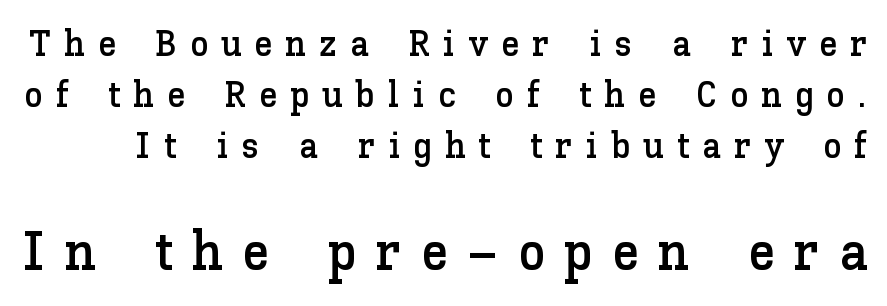
Does extra space separate the letters? Yes, quite a lot of it. The designer left line spacing at the default. Typesetter's note — lower block bumped up in size, upper block left smaller. Is this a fixed-width face? No — the glyphs have proportional, varying widths. Plain, unruled lines of type. This sample uses an upright cut, with every glyph sitting square on the baseline.
